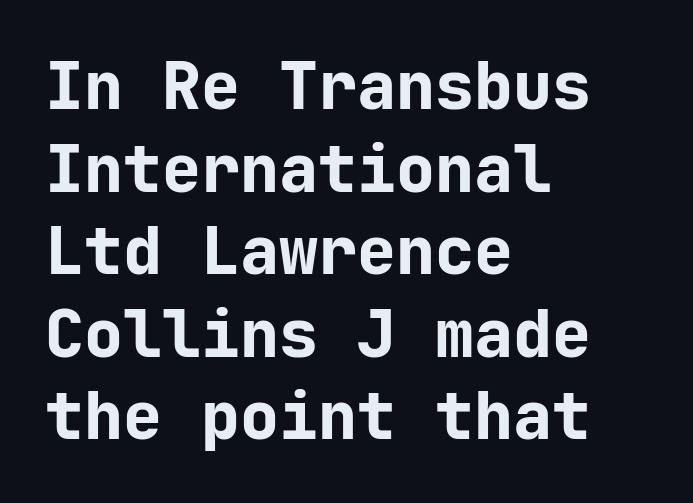
Is the block centered? No — it sits flush against the left margin. The typesetting leans heavy: a genuine bold. Normally led — the rows are evenly, conventionally spaced. Look at the tracking — it's just the regular setting, nothing added. The passage shown is not underscored anywhere.
